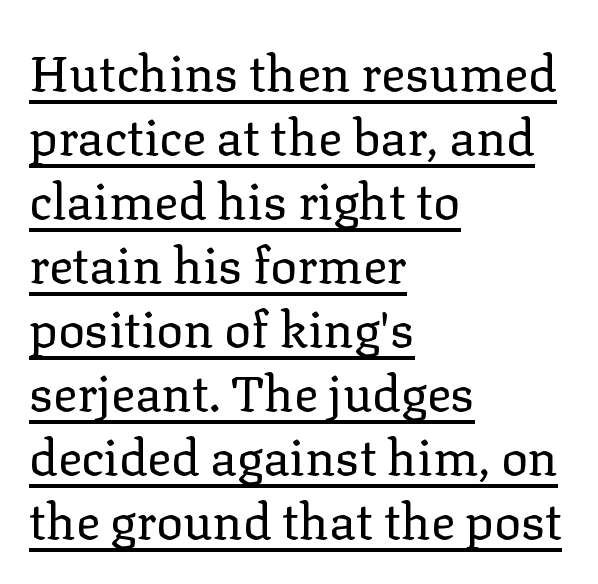
Q: Is the text bold? A: No.
Q: Is the text italic (slanted)? A: No, it is upright.
Q: Is the typeface a serif or a sans-serif typeface? A: Serif.
Q: Is the text underlined? A: Yes.
Q: How is the paragraph aligned? A: Left-aligned.
Q: Is the spacing between letters normal or unusually wide? A: Normal.
Q: Is the spacing between lines tight, normal or loose? A: Normal.
Q: Width (condensed, normal, or wide)? A: Normal.
Q: Stroke contrast? A: Low.
Q: x-height? A: Medium.
Q: Monospaced? A: No.
